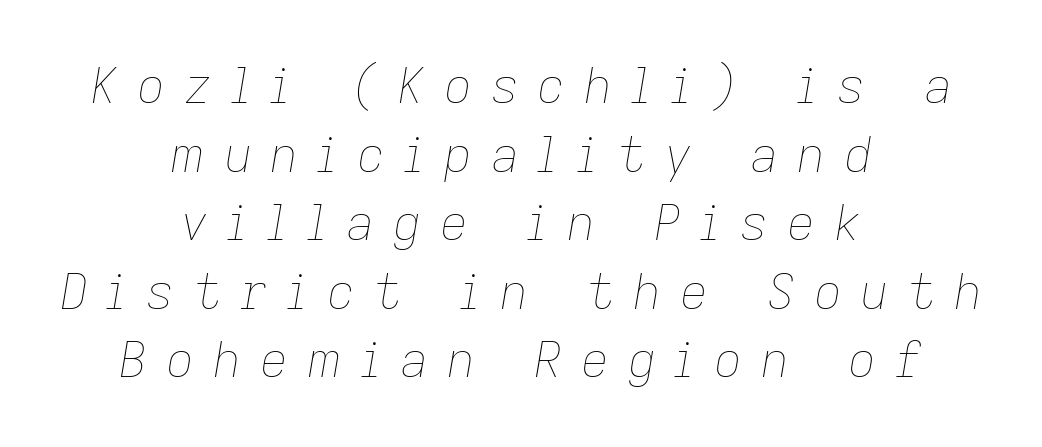
The image shows 49 px thin type, italic (leaning right); set centered, normal line spacing (1.4x), unusually wide letter spacing (+0.38 em), not underlined; low stroke contrast and a medium x-height.
